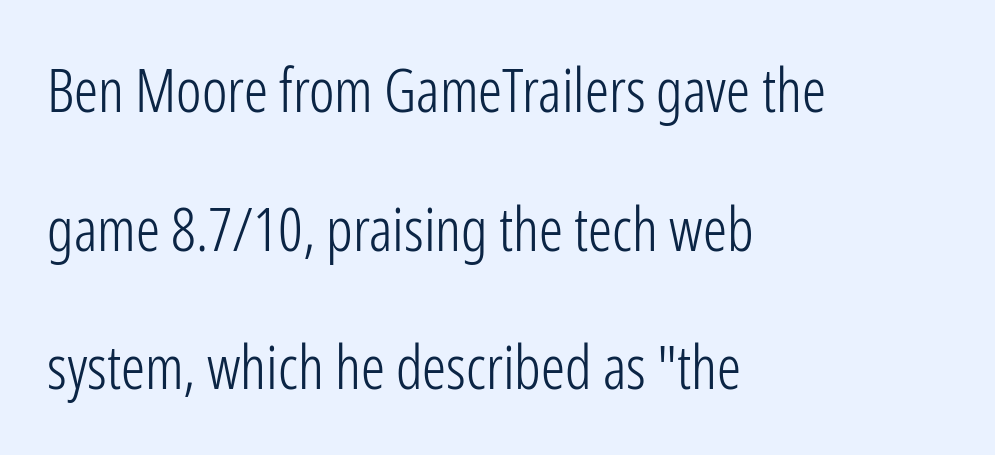
Q: Is the text bold? A: No.
Q: Is the text italic (slanted)? A: No, it is upright.
Q: Is the typeface a serif or a sans-serif typeface? A: Sans-serif.
Q: Is the text underlined? A: No.
Q: How is the paragraph aligned? A: Left-aligned.
Q: Is the spacing between letters normal or unusually wide? A: Normal.
Q: Is the spacing between lines tight, normal or loose? A: Loose.
Q: Width (condensed, normal, or wide)? A: Condensed.
Q: Stroke contrast? A: Low.
Q: x-height? A: Medium.
Q: Monospaced? A: No.
